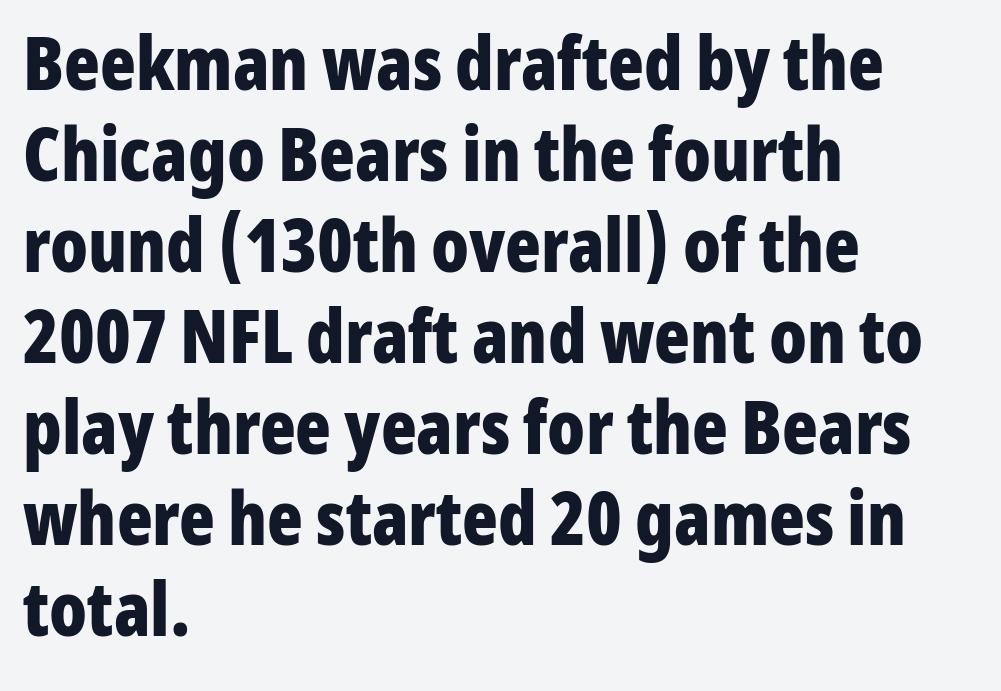
Q: Is the text bold? A: Yes.
Q: Is the text italic (slanted)? A: No, it is upright.
Q: Is the typeface a serif or a sans-serif typeface? A: Sans-serif.
Q: Is the text underlined? A: No.
Q: How is the paragraph aligned? A: Left-aligned.
Q: Is the spacing between letters normal or unusually wide? A: Normal.
Q: Width (condensed, normal, or wide)? A: Condensed.
Q: Stroke contrast? A: Low.
Q: x-height? A: Medium.
Q: Monospaced? A: No.
